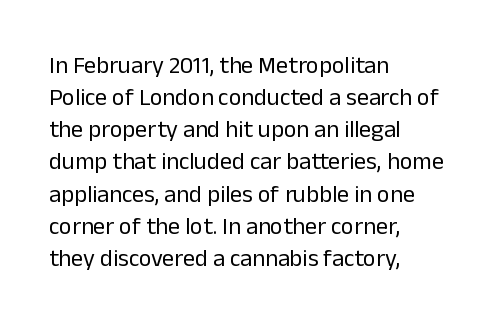
The image shows 24 px text type, upright; set left-aligned, normal line spacing (1.34x), normal letter spacing, not underlined.
